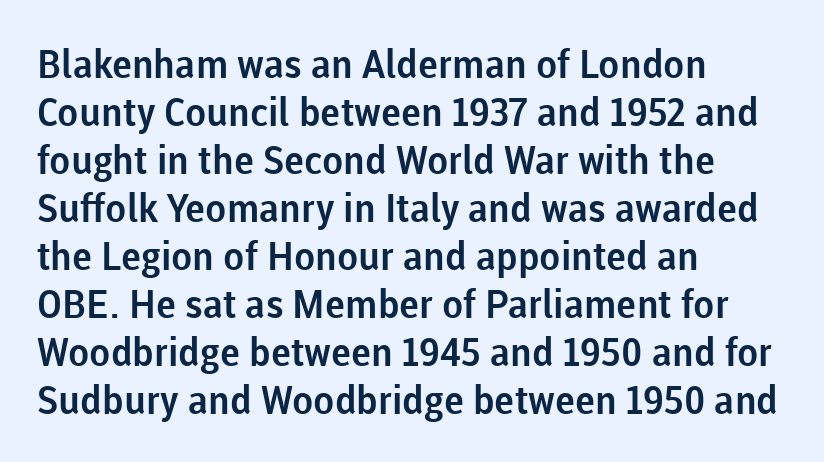
The image shows 39 px sans-serif type, upright; set left-aligned, line spacing 1.23x, normal letter spacing, not underlined; low stroke contrast and a medium x-height.
